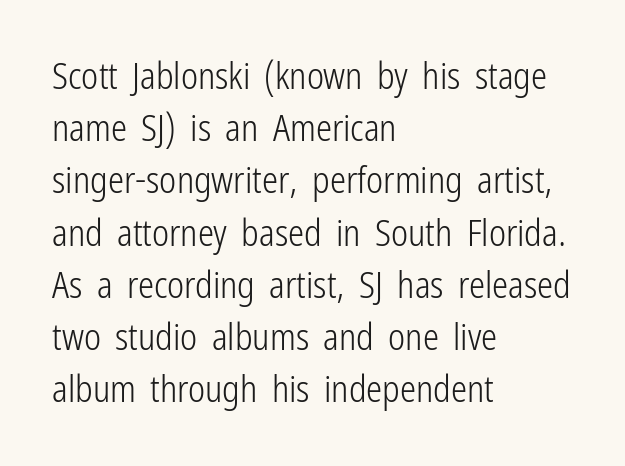
This is not heavy type; no bold has been used. Notice how descenders clear the ascenders below comfortably — that's standard leading. These lines are composed in type without serifs. Does extra space separate the letters? No, they use regular spacing.
